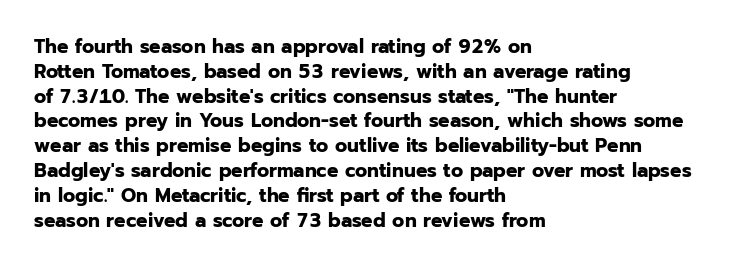
Line starts are locked; line ends wander. Tracking value appears to be zero — textbook default spacing. Style check: upright. Rule under the text: the space is simply empty. Heavy-handed strokes throughout: this text is bold.
